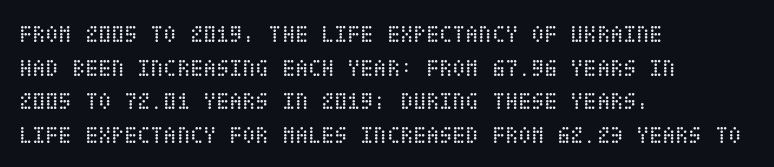
{"italic": "no", "bold": "no", "underline": "no", "align": "left", "line_spacing": "normal", "line_spacing_ratio": 1.4, "letter_spacing": "normal", "letter_spacing_em": 0.0, "glyph_px": 24}
